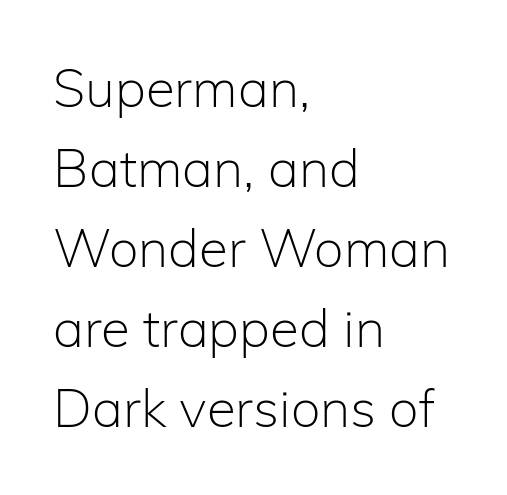
{"serif": "no", "italic": "no", "bold": "no", "weight": "light", "width": "normal", "stroke_contrast": "low", "x_height": "medium", "monospaced": "no", "underline": "no", "align": "left", "line_spacing": "normal", "line_spacing_ratio": 1.51, "letter_spacing": "normal", "letter_spacing_em": 0.0, "glyph_px": 53}
